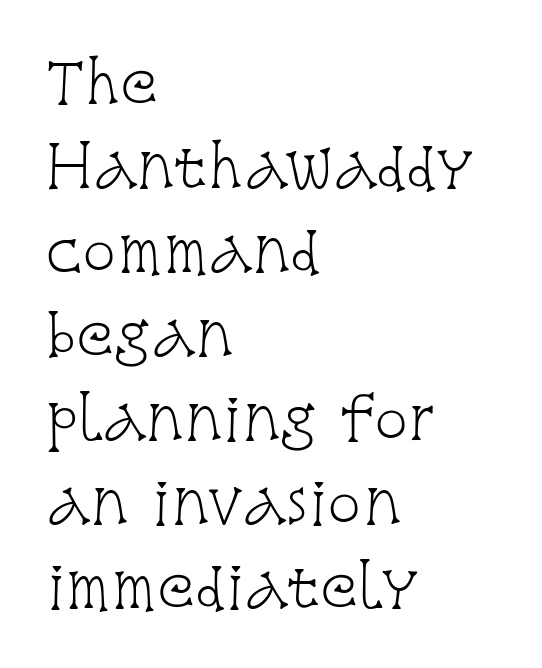
Q: Is the text bold? A: No.
Q: Is the text italic (slanted)? A: No, it is upright.
Q: Is the typeface a serif or a sans-serif typeface? A: Serif.
Q: Is the text underlined? A: No.
Q: How is the paragraph aligned? A: Left-aligned.
Q: Is the spacing between letters normal or unusually wide? A: Normal.
Q: Is the spacing between lines tight, normal or loose? A: Normal.
Q: Width (condensed, normal, or wide)? A: Condensed.
Q: Stroke contrast? A: Low.
Q: x-height? A: Large.
Q: Monospaced? A: No.
